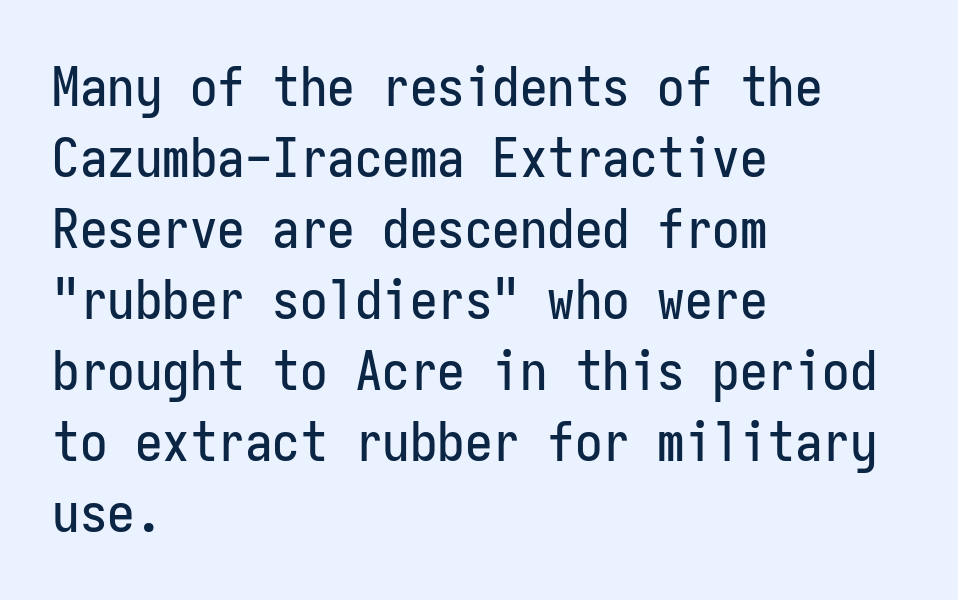
The image shows 55 px condensed sans-serif type, upright, monospaced; set left-aligned, normal line spacing (1.29x), normal letter spacing, not underlined; low stroke contrast and a medium x-height.
